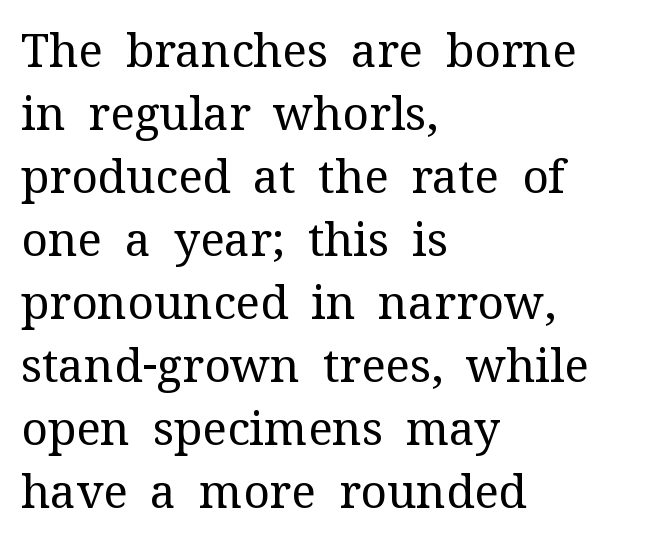
{"serif": "yes", "italic": "no", "bold": "no", "weight": "regular", "width": "normal", "stroke_contrast": "medium", "x_height": "medium", "monospaced": "no", "underline": "no", "align": "left", "line_spacing": "normal", "line_spacing_ratio": 1.37, "letter_spacing": "normal", "letter_spacing_em": 0.0, "glyph_px": 46}
